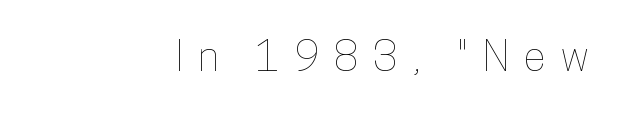
{"italic": "no", "width": "condensed", "stroke_contrast": "low", "x_height": "medium", "monospaced": "no", "underline": "no", "letter_spacing": "wide", "letter_spacing_em": 0.36, "glyph_px": 41}
